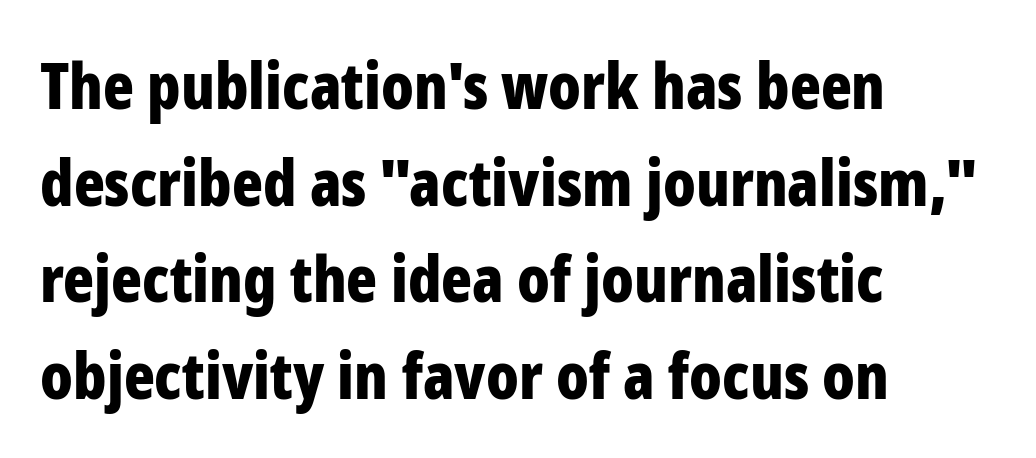
Left-aligned paragraph, ragged on the right. Letter spacing: default. Strong, thick strokes mark this as bold type. You can tell from the bare stems that sans-serif type was used. Proportional: the letters do not fall into vertical columns.
